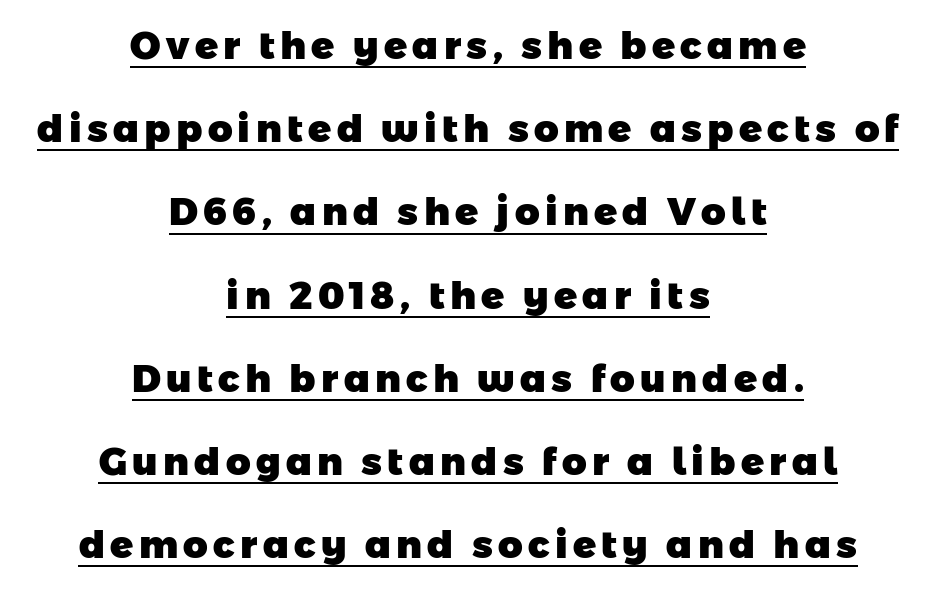
The face used here is proportionally spaced, like ordinary book or web type. Is the type bold? Yes — the strokes are clearly thick and heavy. Compared with a flush-left layout, this one balances lines on the center instead. I'd call this a sans setting — the letters go barefoot.
